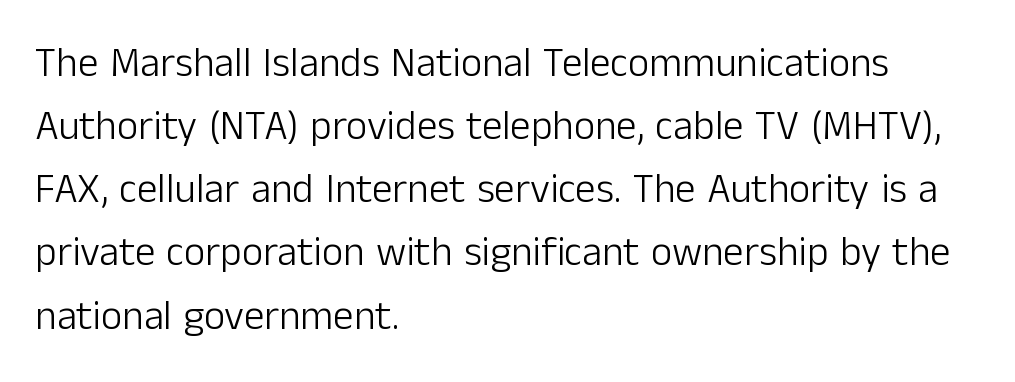
{"serif": "no", "italic": "no", "bold": "no", "weight": "light", "width": "normal", "stroke_contrast": "low", "x_height": "medium", "monospaced": "no", "underline": "no", "align": "left", "line_spacing": "normal", "line_spacing_ratio": 1.54, "letter_spacing": "normal", "letter_spacing_em": 0.0, "glyph_px": 41}
